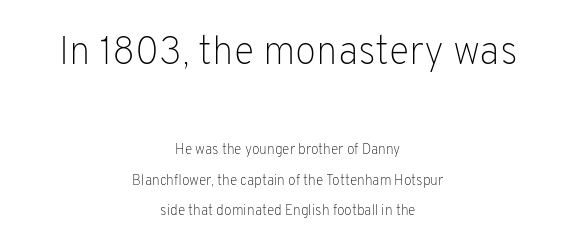
Q: Is the text bold? A: No.
Q: Is the text italic (slanted)? A: No, it is upright.
Q: Is the typeface a serif or a sans-serif typeface? A: Sans-serif.
Q: Is the text underlined? A: No.
Q: How is the paragraph aligned? A: Centered.
Q: Is the spacing between letters normal or unusually wide? A: Normal.
Q: Is the spacing between lines tight, normal or loose? A: Loose.
Q: Which block of text is set in a larger size, the first (top) or the second (bottom)? A: The first (top) one.
Q: Width (condensed, normal, or wide)? A: Normal.
Q: Stroke contrast? A: Low.
Q: x-height? A: Medium.
Q: Monospaced? A: No.
